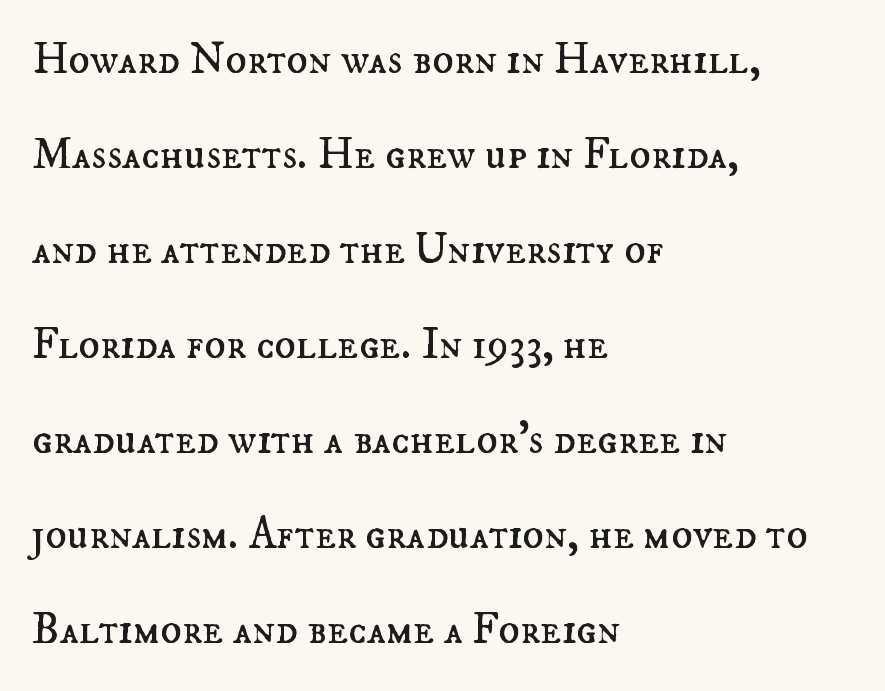
{"italic": "no", "bold": "no", "weight": "regular", "width": "normal", "stroke_contrast": "medium", "x_height": "small", "monospaced": "no", "underline": "no", "align": "left", "line_spacing": "loose", "line_spacing_ratio": 2.16, "letter_spacing": "normal", "letter_spacing_em": 0.0, "glyph_px": 44}
